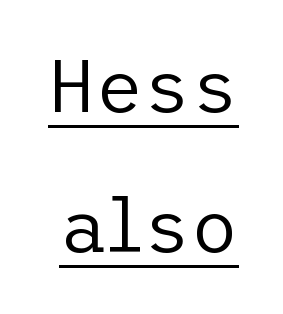
{"serif": "no", "italic": "no", "bold": "no", "weight": "regular", "width": "normal", "stroke_contrast": "low", "x_height": "medium", "underline": "yes", "line_spacing": "loose", "line_spacing_ratio": 1.92, "letter_spacing": "normal", "letter_spacing_em": 0.0, "glyph_px": 73}
